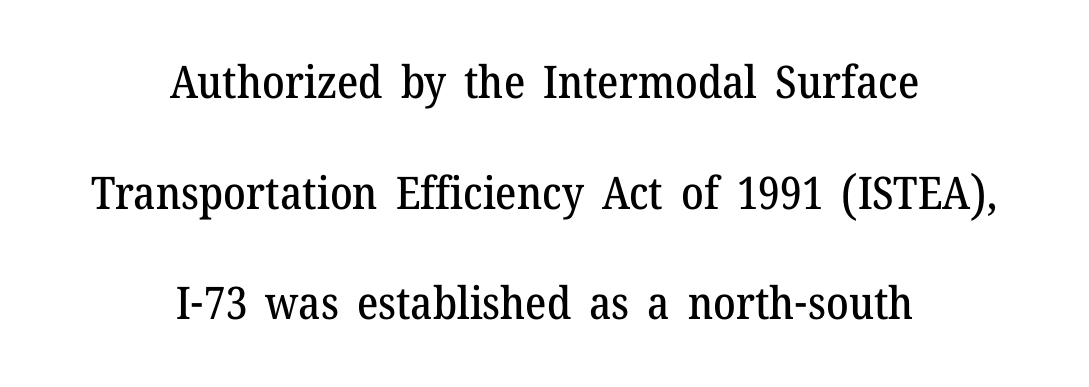
The image shows 45 px serif type, upright; set centered, loose line spacing (2.46x), normal letter spacing, not underlined; medium stroke contrast and a medium x-height.
